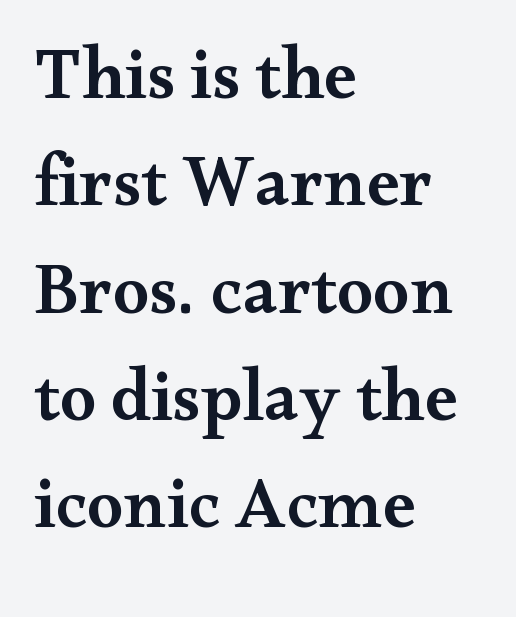
The compositor pushed each line to the left boundary. Glyph-to-glyph distance matches everyday printed text. As a designer I'd log this as weight 600, semibold. Spacing verdict: proportional, widths tailored to each character. Check under the words: just untouched page.
